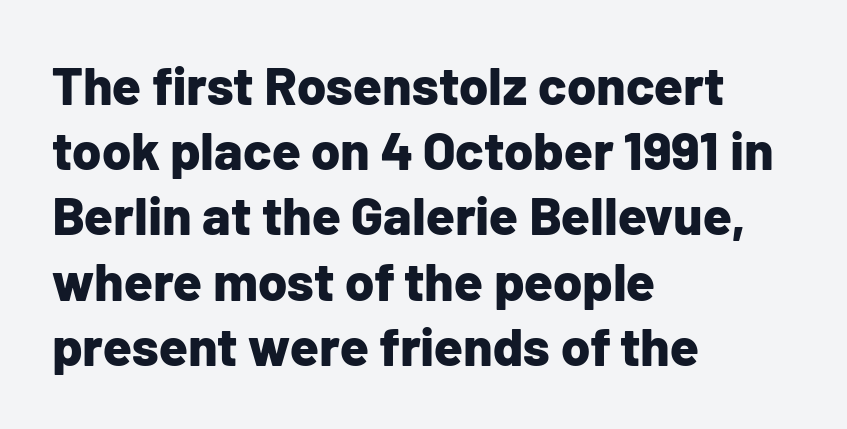
Q: Is the text bold? A: Yes.
Q: Is the text italic (slanted)? A: No, it is upright.
Q: Is the typeface a serif or a sans-serif typeface? A: Sans-serif.
Q: Is the text underlined? A: No.
Q: How is the paragraph aligned? A: Left-aligned.
Q: Is the spacing between letters normal or unusually wide? A: Normal.
Q: Width (condensed, normal, or wide)? A: Normal.
Q: Stroke contrast? A: Low.
Q: x-height? A: Medium.
Q: Monospaced? A: No.
